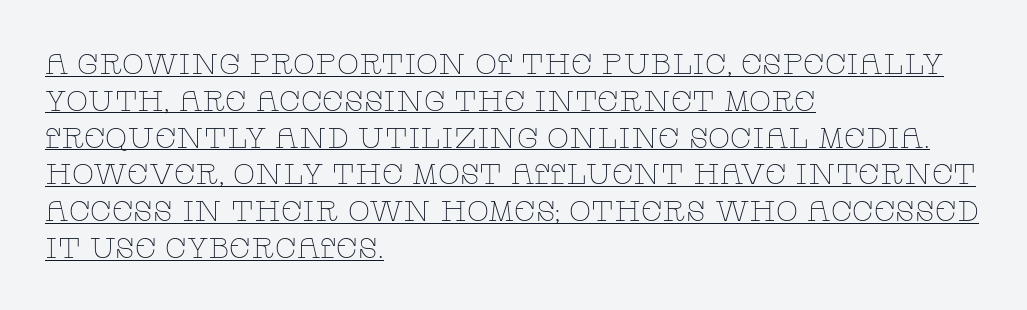
The image shows 29 px thin, wide serif type, upright; set left-aligned, normal line spacing (1.27x), normal letter spacing, underlined; low stroke contrast and a large x-height.
